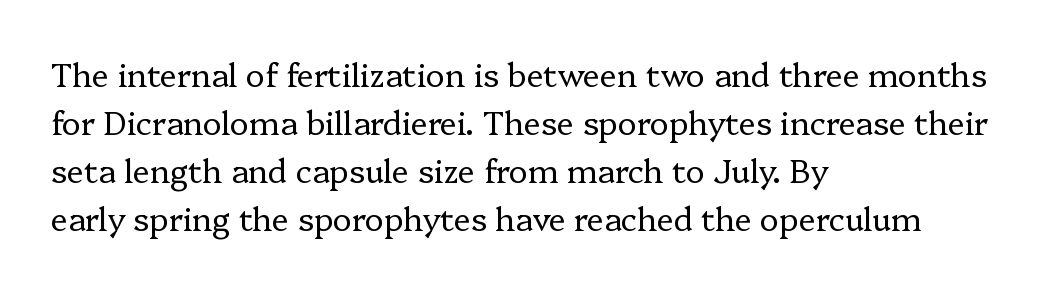
{"serif": "yes", "italic": "no", "bold": "no", "weight": "regular", "width": "normal", "stroke_contrast": "low", "x_height": "medium", "monospaced": "no", "underline": "no", "align": "left", "line_spacing": "normal", "line_spacing_ratio": 1.5, "letter_spacing": "normal", "letter_spacing_em": 0.0, "glyph_px": 32}
